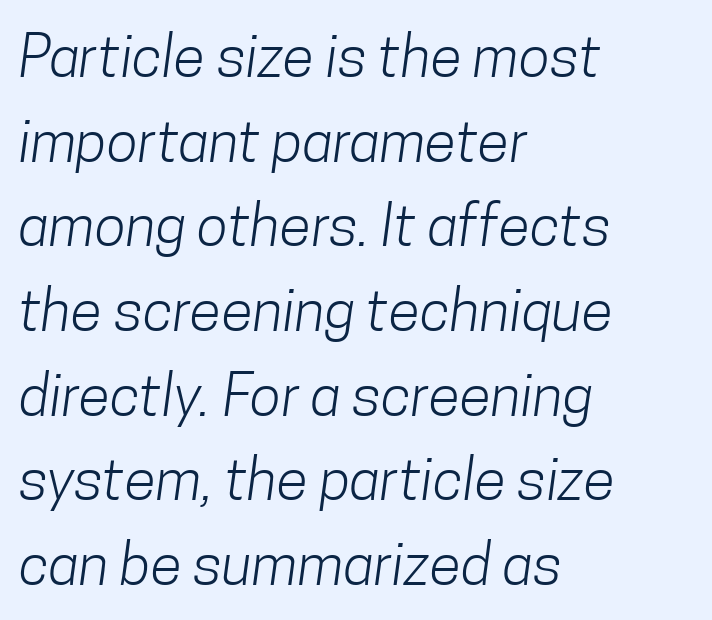
Q: Is the text bold? A: No.
Q: Is the typeface a serif or a sans-serif typeface? A: Sans-serif.
Q: Is the text underlined? A: No.
Q: How is the paragraph aligned? A: Left-aligned.
Q: Is the spacing between letters normal or unusually wide? A: Normal.
Q: Is the spacing between lines tight, normal or loose? A: Normal.
Q: Width (condensed, normal, or wide)? A: Condensed.
Q: Stroke contrast? A: Low.
Q: x-height? A: Medium.
Q: Monospaced? A: No.
